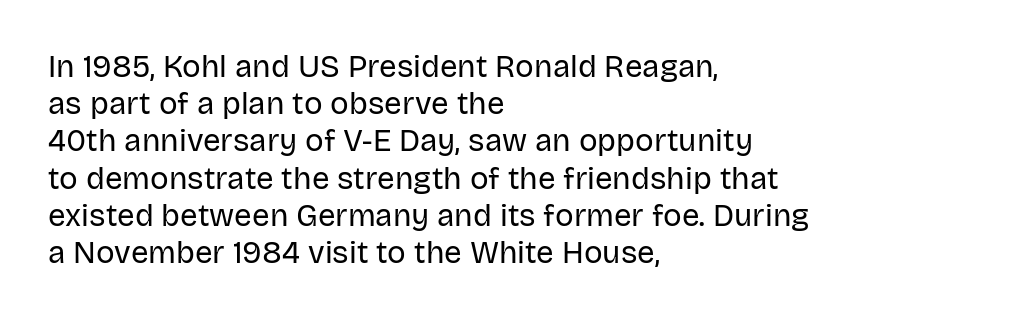
Each row of text sits above clean, open space. A quiet, ordinary-to-light weight characterises the typeface. Is this a fixed-width face? No — the glyphs have proportional, varying widths. The rag falls on the right side of this text block. Stroke terminals: plain, sans-serif. The type sits square on the baseline with zero lean.
